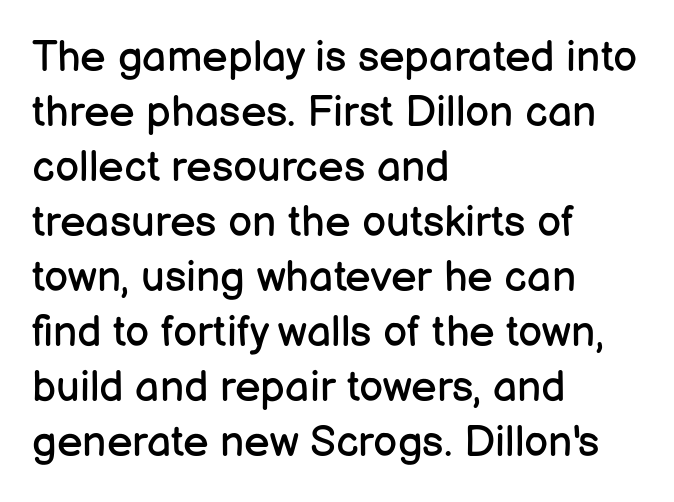
{"serif": "no", "italic": "no", "bold": "no", "weight": "regular", "width": "normal", "stroke_contrast": "low", "x_height": "medium", "monospaced": "no", "underline": "no", "align": "left", "line_spacing": "normal", "line_spacing_ratio": 1.28, "letter_spacing": "normal", "letter_spacing_em": 0.0, "glyph_px": 43}
